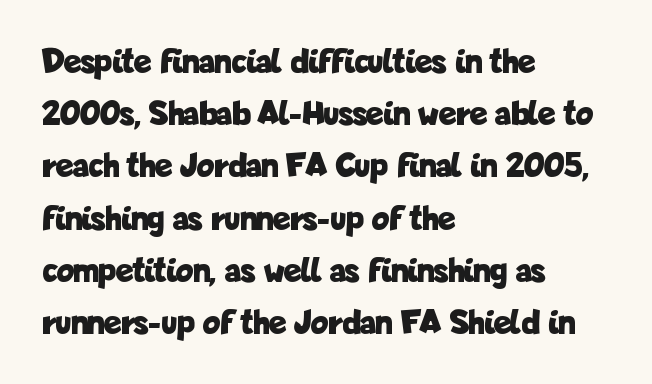
{"serif": "no", "italic": "no", "bold": "yes", "weight": "bold", "width": "condensed", "stroke_contrast": "low", "x_height": "medium", "monospaced": "no", "underline": "no", "align": "left", "line_spacing": "normal", "line_spacing_ratio": 1.45, "letter_spacing": "normal", "letter_spacing_em": 0.0, "glyph_px": 36}
